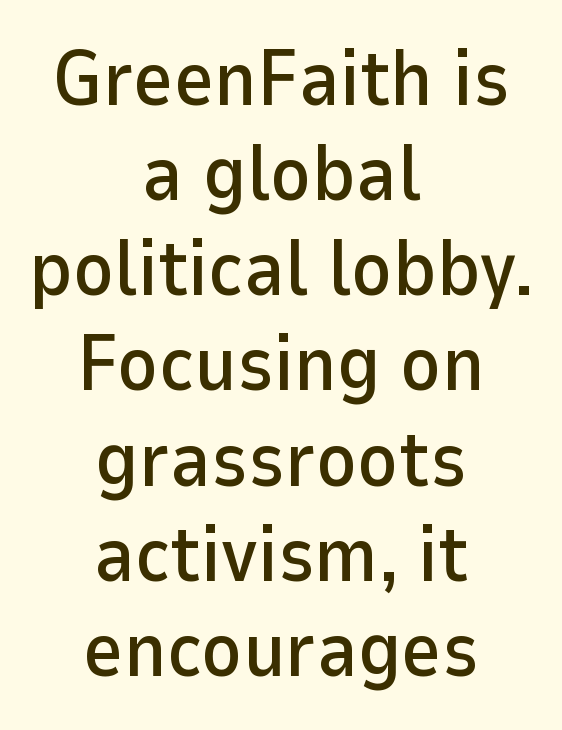
The gaps between neighbouring characters are ordinary and unremarkable. Short and long lines alike share a common midpoint. Nothing sits at the stroke ends, so this counts as sans-serif. Ascenders rise straight up at ninety degrees. Each letter keeps its own natural width here, so spacing adapts to shape. Any mark beneath the type? The region is blank.
